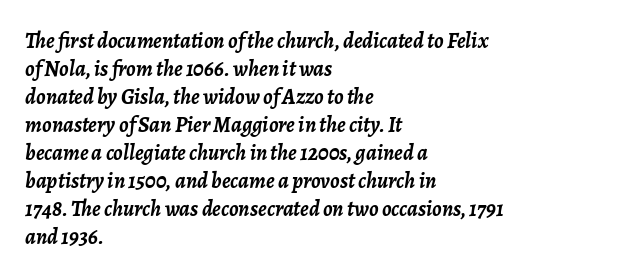
Q: Is the text bold? A: Yes.
Q: Is the text italic (slanted)? A: Yes, it leans right by about 7 degrees.
Q: Is the text underlined? A: No.
Q: How is the paragraph aligned? A: Left-aligned.
Q: Is the spacing between letters normal or unusually wide? A: Normal.
Q: Is the spacing between lines tight, normal or loose? A: Normal.
